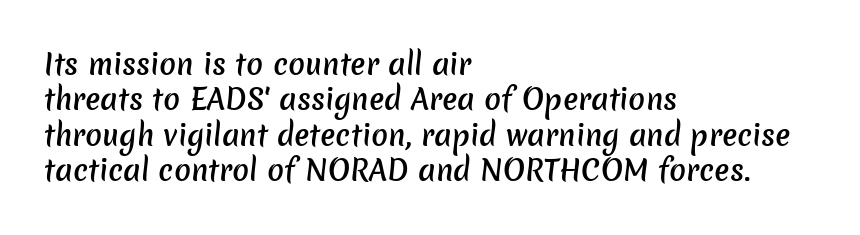
Q: Is the text bold? A: Semi-bold.
Q: Is the typeface a serif or a sans-serif typeface? A: Sans-serif.
Q: Is the text underlined? A: No.
Q: How is the paragraph aligned? A: Left-aligned.
Q: Is the spacing between letters normal or unusually wide? A: Normal.
Q: Is the spacing between lines tight, normal or loose? A: Normal.
Q: Width (condensed, normal, or wide)? A: Normal.
Q: Stroke contrast? A: Low.
Q: x-height? A: Medium.
Q: Monospaced? A: No.
